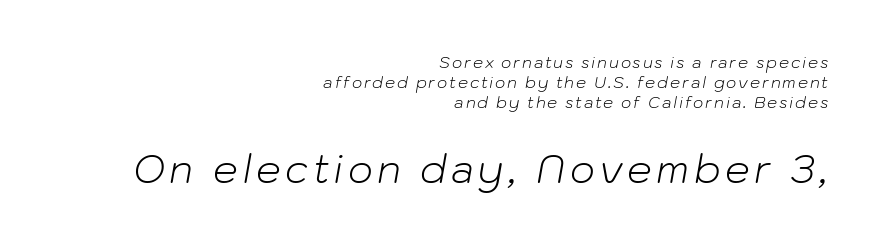
Q: Is the text bold? A: No.
Q: Is the text italic (slanted)? A: Yes, it leans right by about 10 degrees.
Q: Is the text underlined? A: No.
Q: How is the paragraph aligned? A: Right-aligned.
Q: Is the spacing between lines tight, normal or loose? A: Normal.
Q: Which block of text is set in a larger size, the first (top) or the second (bottom)? A: The second (bottom) one.
Q: Width (condensed, normal, or wide)? A: Normal.
Q: Stroke contrast? A: Low.
Q: x-height? A: Medium.
Q: Monospaced? A: No.
